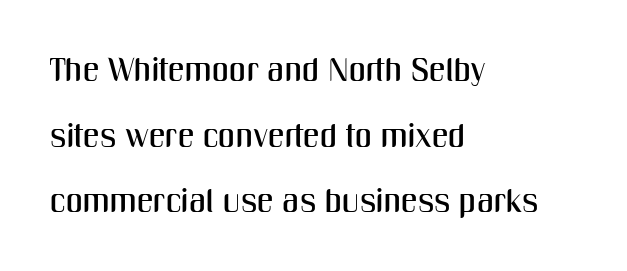
The rendering keeps characters at their native spacing. If you drew a ruler down the left edge, every line would touch it. A bare baseline throughout the passage. Tall strokes in this sample are plumb rather than angled. Note the varied advance widths — an 'i' is clearly narrower than an 'm'.
